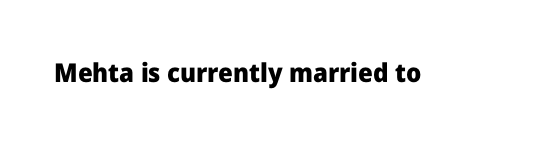
The image shows 26 px bold type, upright; set normal letter spacing, not underlined.
